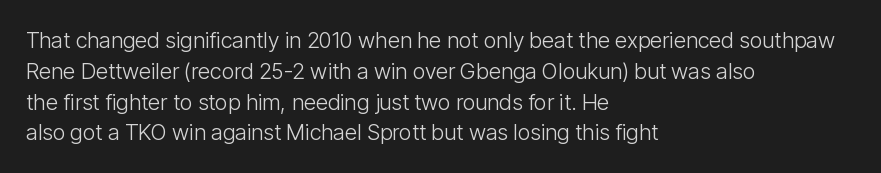
Summary of vertical rhythm: regular, with standard interline spacing. Short note: letters normally spaced. The font's upright variant was chosen for this text. Casual observation: everything's shoved over to the left.
